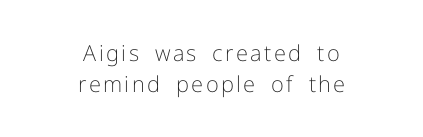
The image shows 22 px text type, upright; set centered, normal line spacing (1.41x), not underlined.
